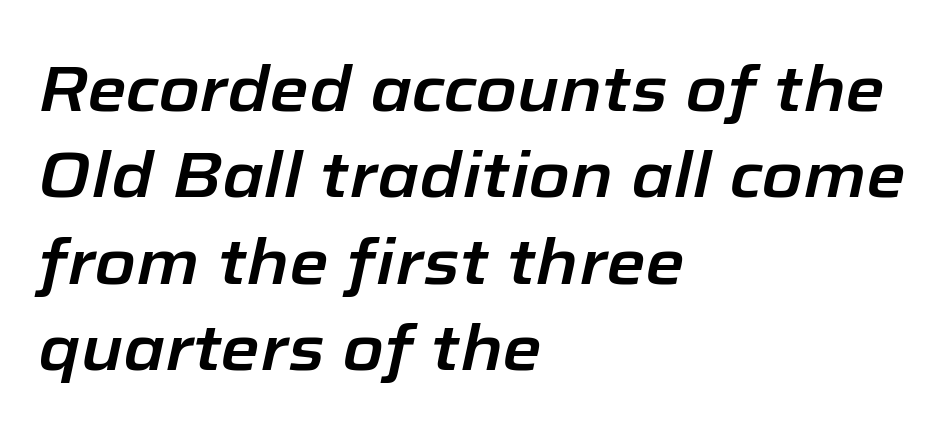
{"italic": "yes", "lean": "right", "slant_degrees": 12, "width": "normal", "stroke_contrast": "low", "x_height": "medium", "monospaced": "no", "underline": "no", "align": "left", "line_spacing": "normal", "line_spacing_ratio": 1.35, "letter_spacing": "normal", "letter_spacing_em": 0.0, "glyph_px": 64}
